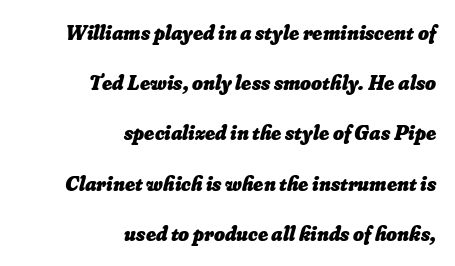
Tracking value appears to be zero — textbook default spacing. Summary of vertical rhythm: relaxed, with wide interline spacing. These words are printed bold, with thick strokes throughout. This sample is right-justified, so line beginnings fall wherever the words allow. Letters rest on an invisible, unmarked baseline.
